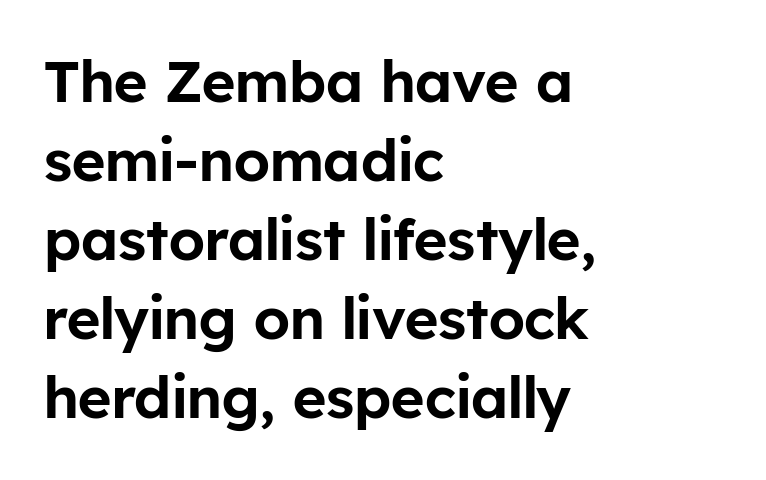
The type sits square on the baseline with zero lean. Each letter's strokes conclude bluntly, with no projecting serifs. The rendering keeps characters at their native spacing. The rendering uses a moderate line-height, typical for paragraphs.
